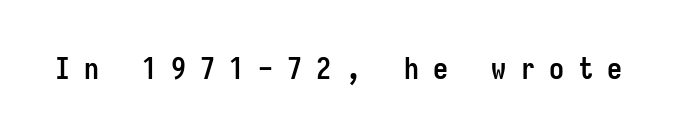
Typographically, this falls in the sans-serif category. This is heavy type, rendered in bold. You can tell it's not italic because the verticals are truly vertical. The face used here is monospaced, like something from a code editor. Caption: expanded tracking, letters set apart. Has an underline been added? It has not.
